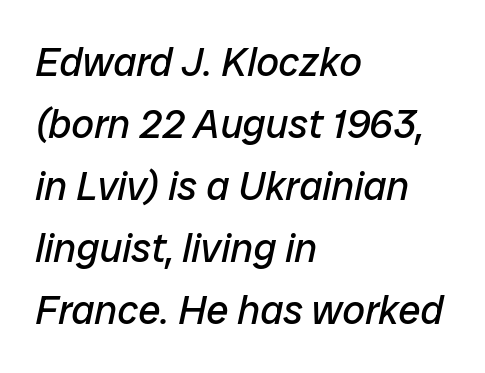
Q: Is the text bold? A: No.
Q: Is the text italic (slanted)? A: Yes, it leans right by about 12 degrees.
Q: Is the text underlined? A: No.
Q: How is the paragraph aligned? A: Left-aligned.
Q: Is the spacing between letters normal or unusually wide? A: Normal.
Q: Is the spacing between lines tight, normal or loose? A: Normal.
Q: Width (condensed, normal, or wide)? A: Normal.
Q: Stroke contrast? A: Low.
Q: x-height? A: Medium.
Q: Monospaced? A: No.
